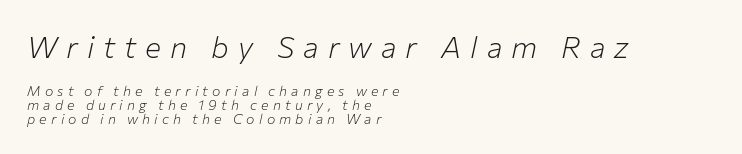
The image shows 30 px light type, italic (leaning right); set left-aligned, tight line spacing (1.0x), unusually wide letter spacing (+0.3 em), not underlined; the first (top) block is 2.14x larger; low stroke contrast and a medium x-height.
